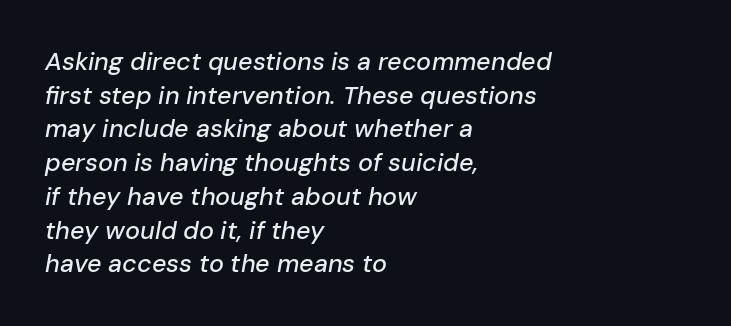
Q: Is the text italic (slanted)? A: Yes, it leans right by about 10 degrees.
Q: Is the text underlined? A: No.
Q: How is the paragraph aligned? A: Left-aligned.
Q: Is the spacing between letters normal or unusually wide? A: Normal.
Q: Is the spacing between lines tight, normal or loose? A: Normal.
